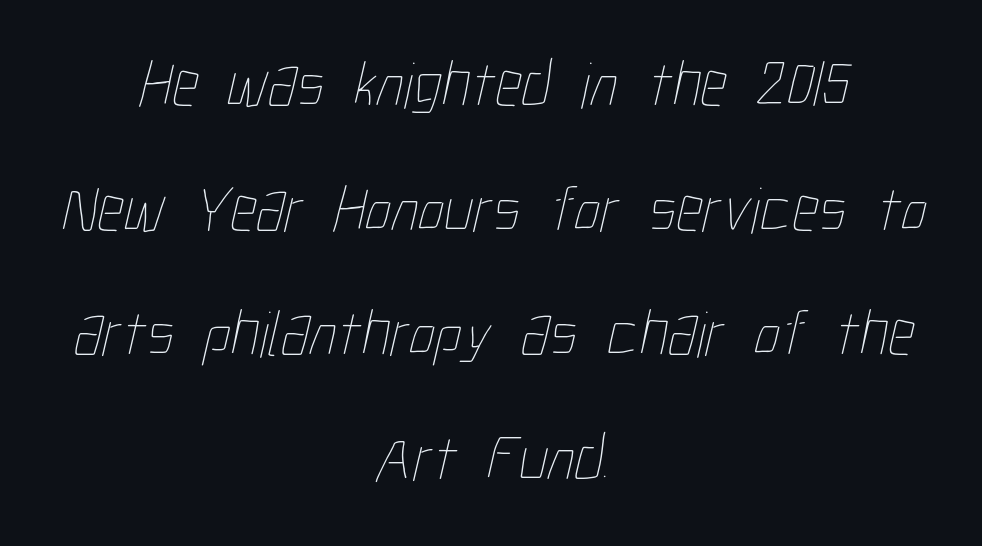
{"bold": "no", "weight": "thin", "width": "condensed", "stroke_contrast": "low", "x_height": "medium", "monospaced": "no", "underline": "no", "align": "center", "line_spacing_ratio": 1.89, "letter_spacing": "normal", "letter_spacing_em": 0.0, "glyph_px": 66}
